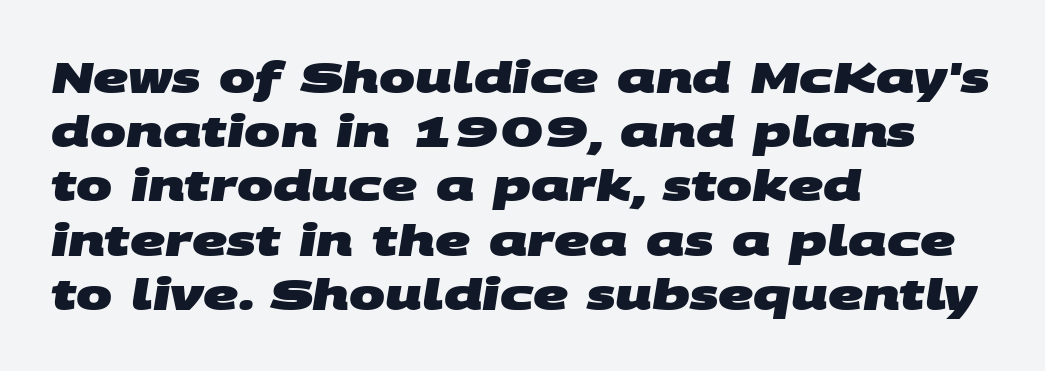
Q: Is the text bold? A: Yes.
Q: Is the typeface a serif or a sans-serif typeface? A: Sans-serif.
Q: Is the text underlined? A: No.
Q: How is the paragraph aligned? A: Left-aligned.
Q: Is the spacing between letters normal or unusually wide? A: Normal.
Q: Is the spacing between lines tight, normal or loose? A: Normal.
Q: Width (condensed, normal, or wide)? A: Wide.
Q: Stroke contrast? A: Medium.
Q: x-height? A: Large.
Q: Monospaced? A: No.
